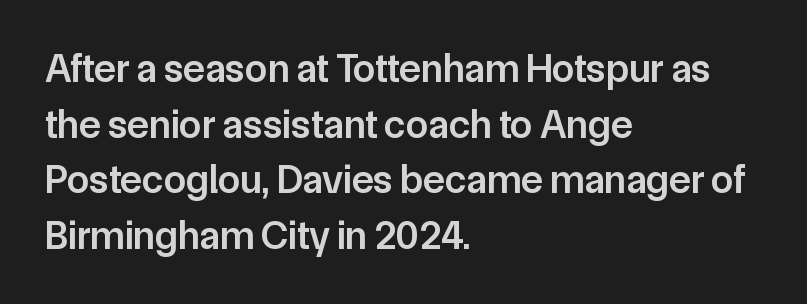
The image shows 40 px semibold sans-serif type, upright; set left-aligned, normal line spacing (1.39x), normal letter spacing, not underlined; low stroke contrast and a medium x-height.
